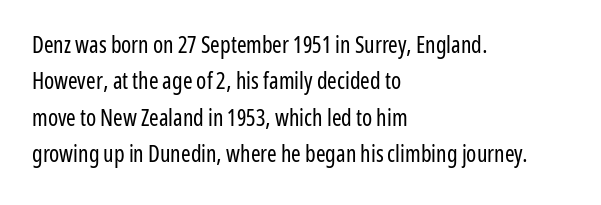
Q: Is the text bold? A: No.
Q: Is the text italic (slanted)? A: No, it is upright.
Q: Is the text underlined? A: No.
Q: How is the paragraph aligned? A: Left-aligned.
Q: Is the spacing between letters normal or unusually wide? A: Normal.
Q: Is the spacing between lines tight, normal or loose? A: Normal.
